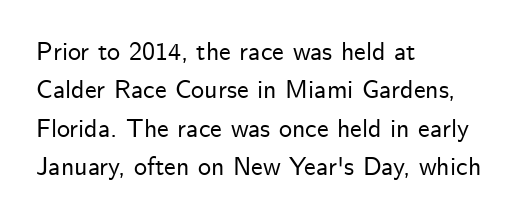
{"italic": "no", "underline": "no", "align": "left", "line_spacing": "normal", "line_spacing_ratio": 1.48, "letter_spacing": "normal", "letter_spacing_em": 0.0, "glyph_px": 26}
